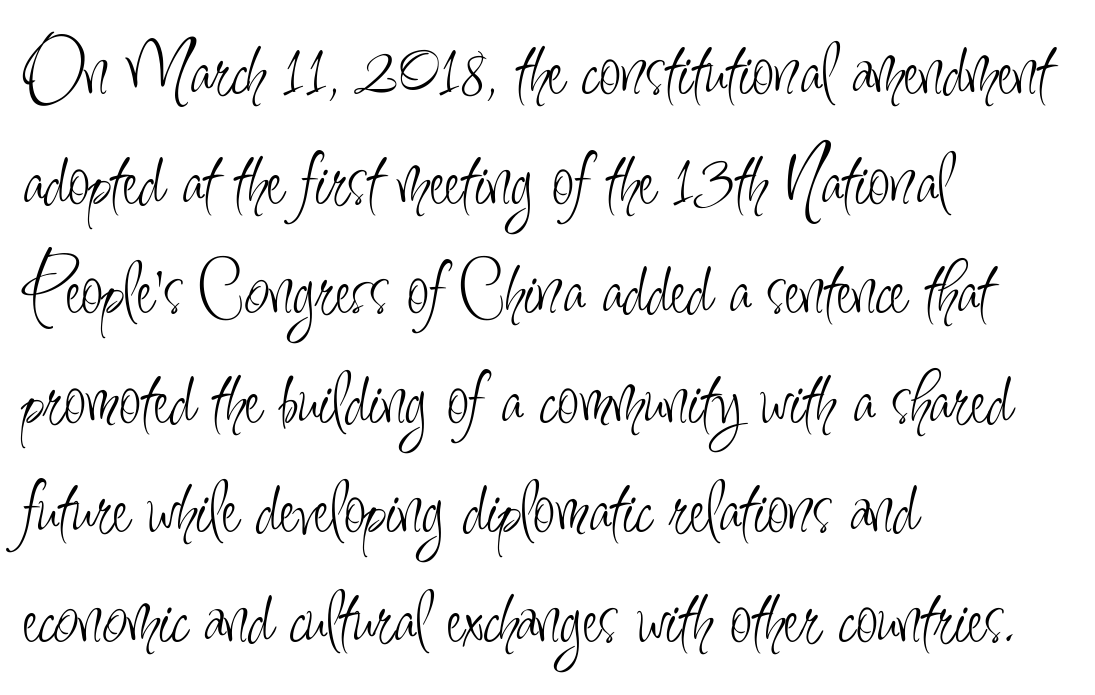
The image shows 80 px light, condensed sans-serif type; set left-aligned, normal line spacing (1.37x), normal letter spacing, not underlined; low stroke contrast and a small x-height.
